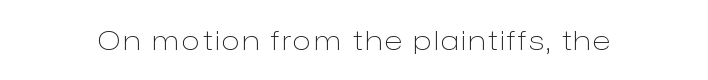
Q: Is the text bold? A: No.
Q: Is the text italic (slanted)? A: No, it is upright.
Q: Is the text underlined? A: No.
